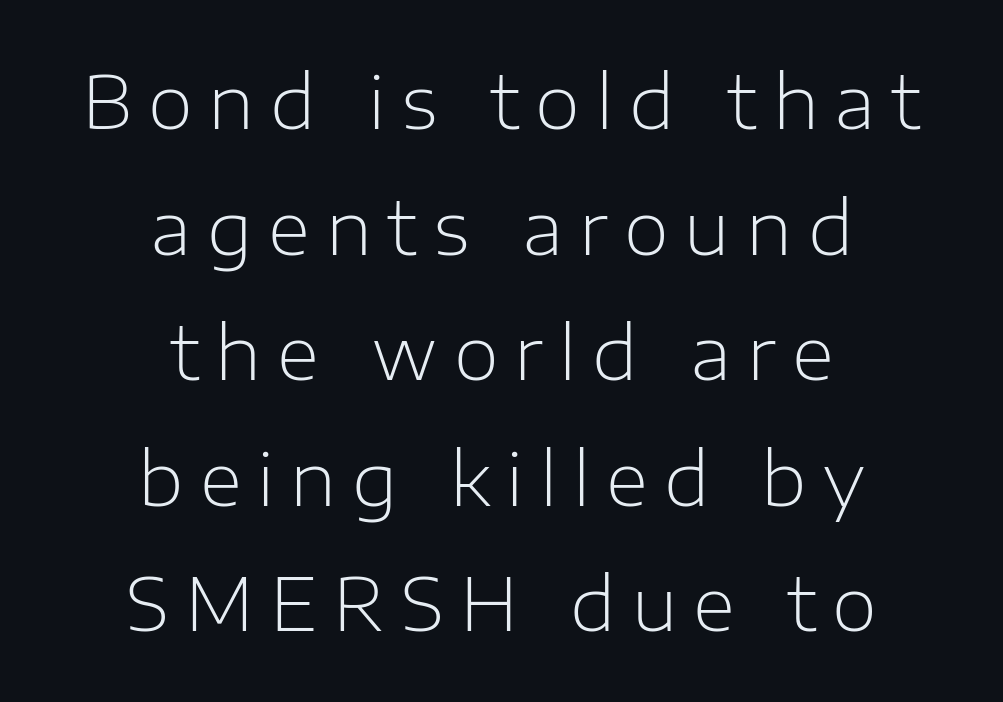
The image shows 73 px light sans-serif type, upright; set centered, line spacing 1.72x, unusually wide letter spacing (+0.22 em), not underlined; low stroke contrast and a medium x-height.
